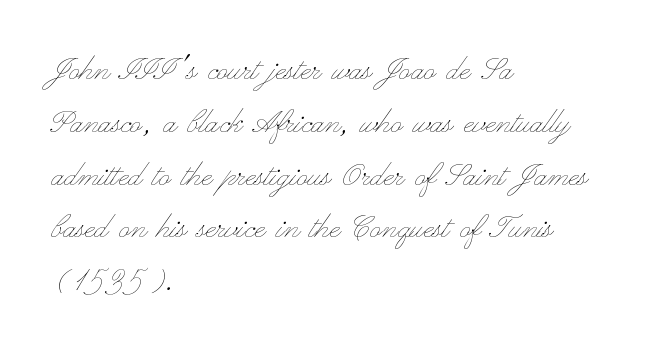
{"bold": "no", "weight": "thin", "width": "wide", "stroke_contrast": "low", "x_height": "small", "monospaced": "no", "underline": "no", "align": "left", "line_spacing": "normal", "line_spacing_ratio": 1.39, "letter_spacing": "normal", "letter_spacing_em": 0.0, "glyph_px": 38}
